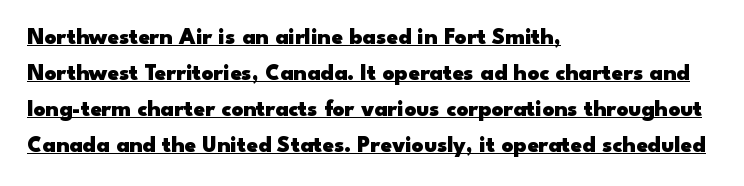
Q: Is the text bold? A: Yes.
Q: Is the text italic (slanted)? A: No, it is upright.
Q: Is the text underlined? A: Yes.
Q: How is the paragraph aligned? A: Left-aligned.
Q: Is the spacing between letters normal or unusually wide? A: Normal.
Q: Is the spacing between lines tight, normal or loose? A: Normal.
